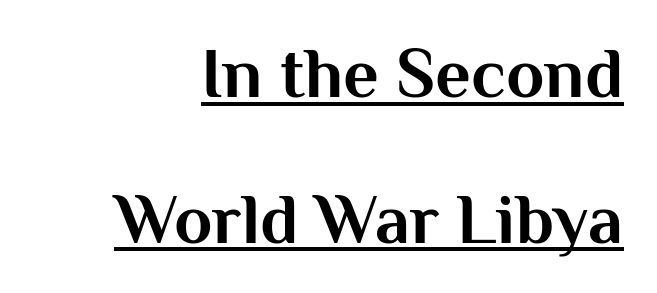
The line texture is even and compact thanks to regular tracking. I'd describe the lettering as bold — thick and assertive. The face used here appears with an underline applied. Leading is clearly above the norm, producing a sparse column. Looks like regular typesetting: each glyph gets only the width it needs.
